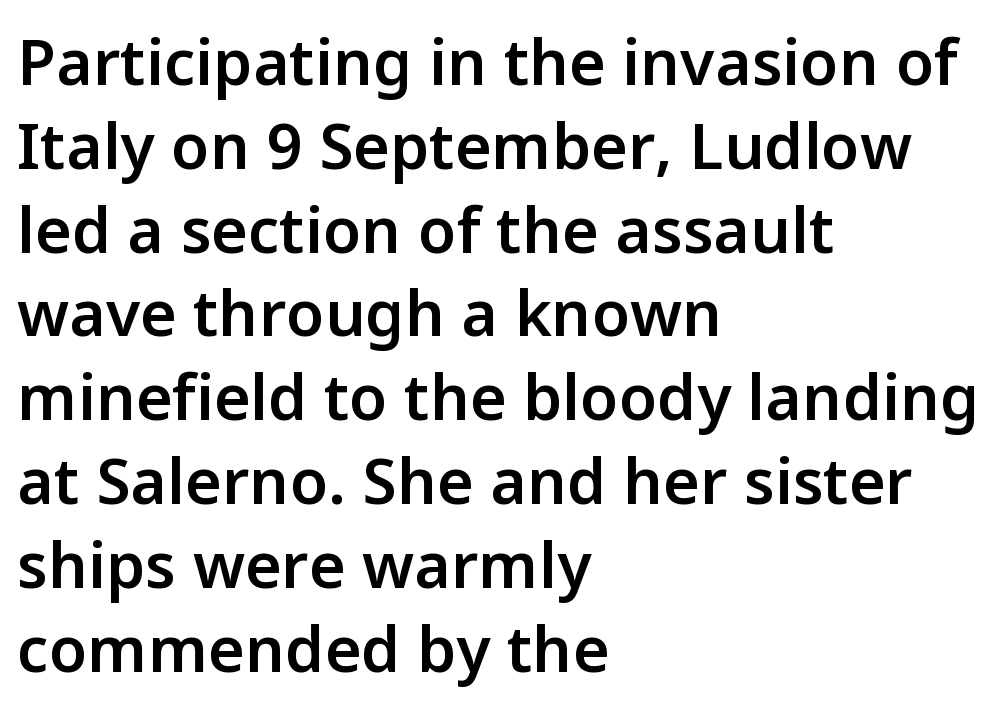
The image shows 63 px semibold sans-serif type, upright; set left-aligned, normal line spacing (1.33x), normal letter spacing, not underlined; low stroke contrast and a medium x-height.
